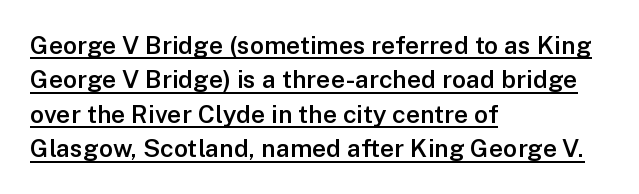
One-word summary of the alignment: left. The letters sit at their default tracking, neither squeezed nor spread. Notice how descenders clear the ascenders below comfortably — that's standard leading. The strokes are fattened partway — semibold, not bold. Ordinary non-slanted type is in use.
